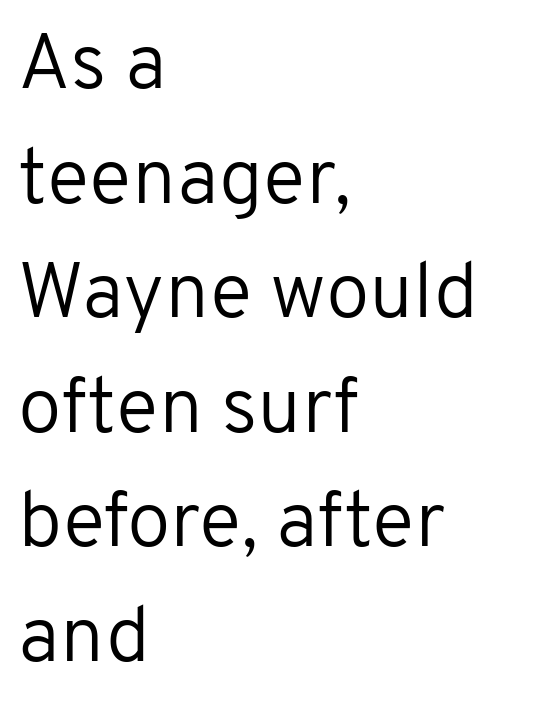
The gaps between neighbouring characters are ordinary and unremarkable. This is the regular roman posture of the typeface. Glance below the letters and you will spot only blank space. The passage shown is typeset with a sans-serif family. The cut favours lightness, reaching ordinary text weight at its darkest. Successive baselines arrive at the customary interval.
